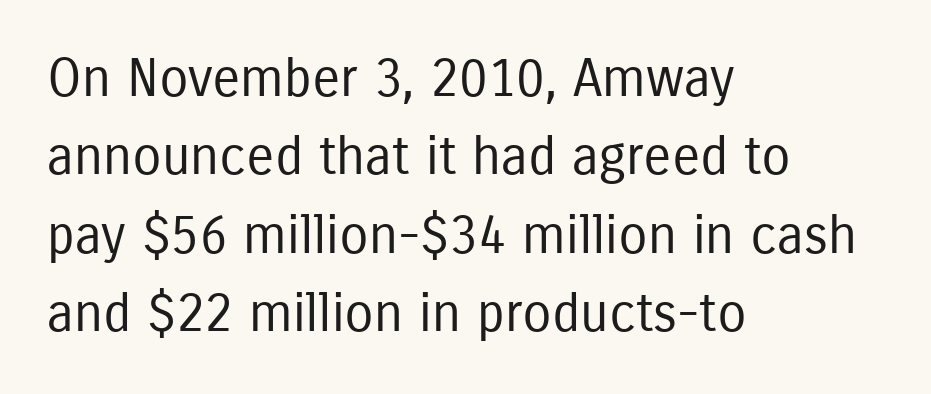
{"serif": "no", "italic": "no", "bold": "no", "weight": "regular", "width": "condensed", "stroke_contrast": "low", "x_height": "medium", "monospaced": "no", "underline": "no", "align": "left", "line_spacing": "normal", "line_spacing_ratio": 1.48, "letter_spacing": "normal", "letter_spacing_em": 0.0, "glyph_px": 53}
